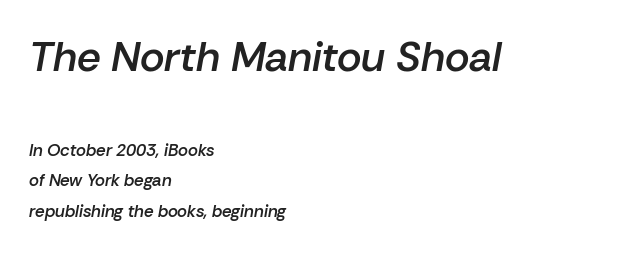
{"italic": "yes", "lean": "right", "slant_degrees": 10, "bold": "semi", "weight": "semibold", "width": "normal", "stroke_contrast": "low", "x_height": "medium", "monospaced": "no", "underline": "no", "align": "left", "line_spacing_ratio": 1.81, "letter_spacing": "normal", "letter_spacing_em": 0.0, "larger_block": "first", "size_ratio": 2.47, "glyph_px": 42}
